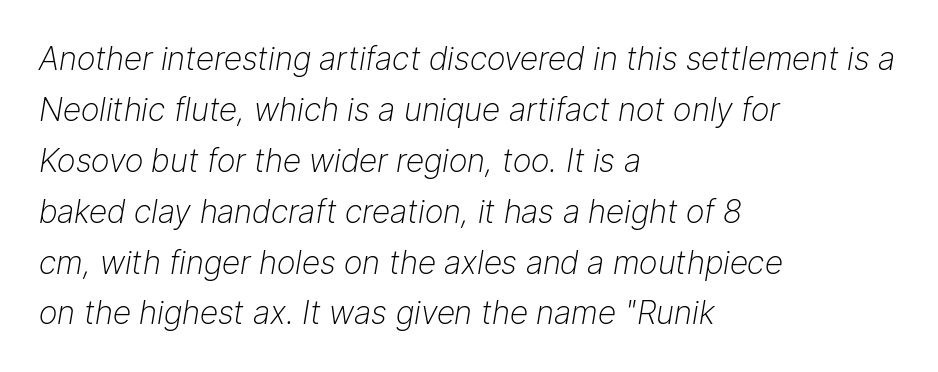
The image shows 32 px light type, italic (leaning right); set left-aligned, normal line spacing (1.59x), normal letter spacing, not underlined; low stroke contrast and a medium x-height.
